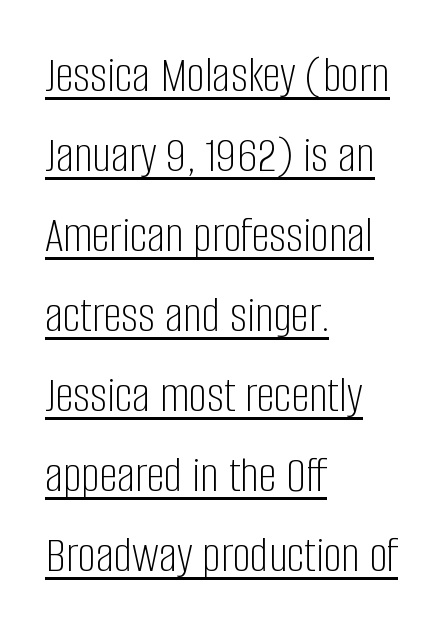
Q: Is the text bold? A: No.
Q: Is the text italic (slanted)? A: No, it is upright.
Q: Is the typeface a serif or a sans-serif typeface? A: Sans-serif.
Q: Is the text underlined? A: Yes.
Q: How is the paragraph aligned? A: Left-aligned.
Q: Is the spacing between letters normal or unusually wide? A: Normal.
Q: Is the spacing between lines tight, normal or loose? A: Normal.
Q: Width (condensed, normal, or wide)? A: Condensed.
Q: Stroke contrast? A: Low.
Q: x-height? A: Large.
Q: Monospaced? A: No.
